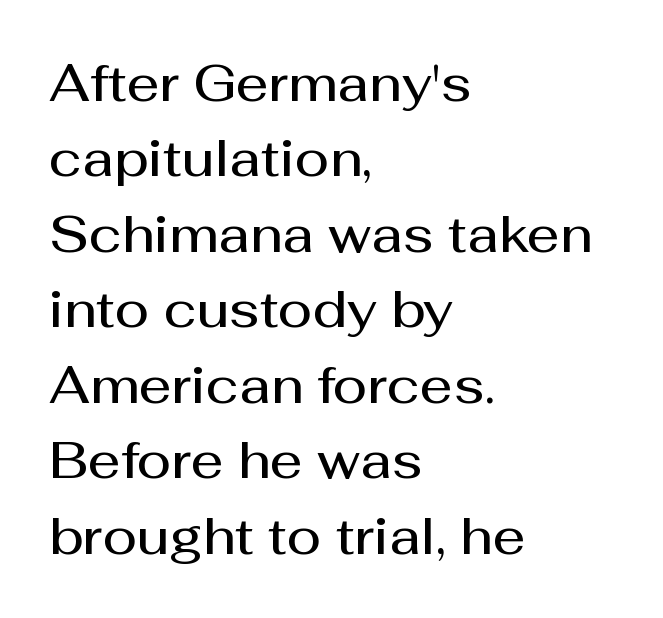
Ordinary non-slanted type is in use. Note the varied advance widths — an 'i' is clearly narrower than an 'm'. Are there feet on the stems? There aren't — it's a sans. Each new line begins a customary step beneath the previous one.
